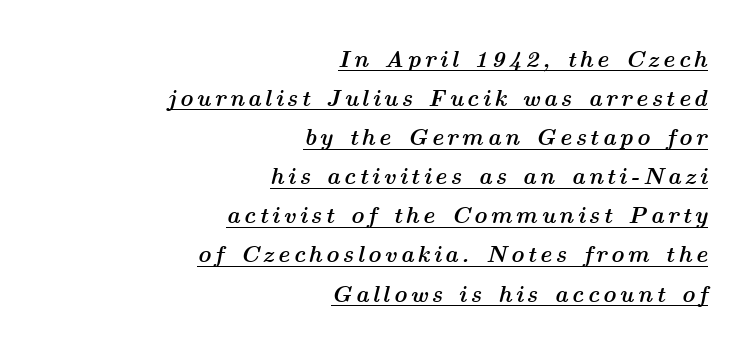
Q: Is the text bold? A: Yes.
Q: Is the text italic (slanted)? A: Yes, it leans right by about 14 degrees.
Q: Is the text underlined? A: Yes.
Q: How is the paragraph aligned? A: Right-aligned.
Q: Is the spacing between lines tight, normal or loose? A: Normal.
